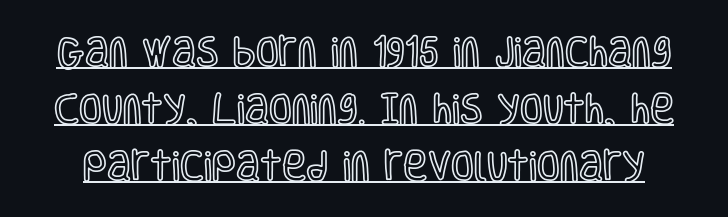
When letters stand straight like this, we call the style roman or upright. What stands out about the letter spacing? Nothing — it is the standard amount. Think of a printed novel: that variable character pitch is what you see here. Emphasis is given by a line drawn under the lettering.
